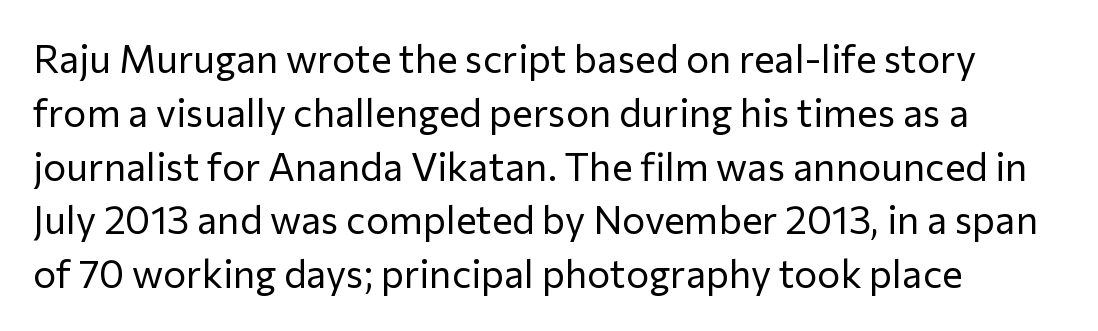
The image shows 39 px regular-weight sans-serif type, upright; set normal line spacing (1.38x), normal letter spacing, not underlined; low stroke contrast and a medium x-height.
